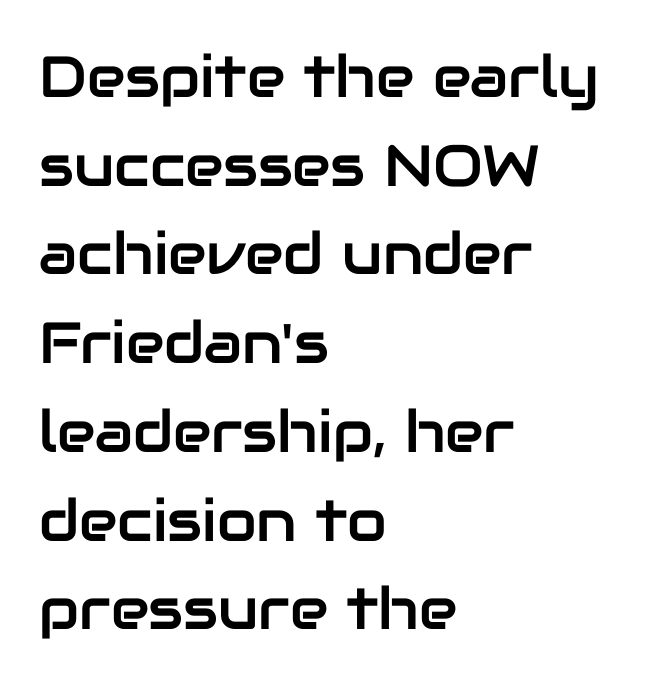
{"serif": "no", "italic": "no", "width": "normal", "stroke_contrast": "low", "x_height": "medium", "monospaced": "no", "underline": "no", "align": "left", "line_spacing": "normal", "line_spacing_ratio": 1.53, "letter_spacing": "normal", "letter_spacing_em": 0.0, "glyph_px": 58}
